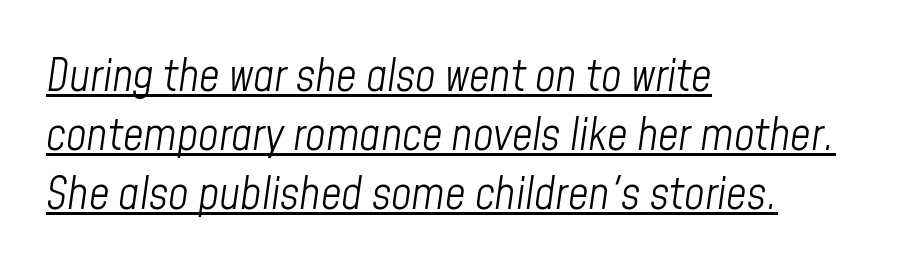
{"italic": "yes", "lean": "right", "slant_degrees": 8, "bold": "no", "weight": "light", "width": "condensed", "stroke_contrast": "low", "x_height": "medium", "monospaced": "no", "underline": "yes", "align": "left", "line_spacing": "normal", "line_spacing_ratio": 1.31, "letter_spacing": "normal", "letter_spacing_em": 0.0, "glyph_px": 45}
